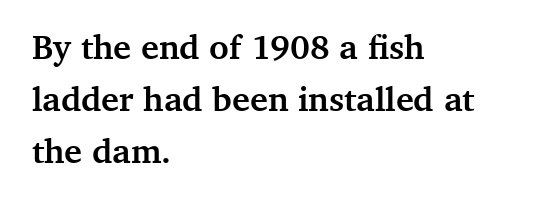
Heft: maximum for text — a bold. The typesetter chose a ragged-right arrangement here. Honestly, the letter spacing is just normal — you wouldn't notice it. Is this a sans? No — the strokes have serifs. Underlining? Definitely not there.
